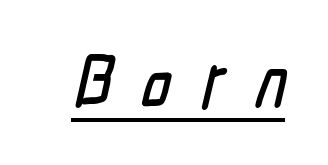
Q: Is the typeface a serif or a sans-serif typeface? A: Sans-serif.
Q: Is the text underlined? A: Yes.
Q: Is the spacing between letters normal or unusually wide? A: Unusually wide.
Q: Width (condensed, normal, or wide)? A: Condensed.
Q: Stroke contrast? A: Low.
Q: x-height? A: Medium.
Q: Monospaced? A: No.
